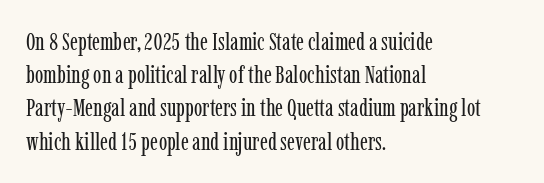
{"italic": "no", "bold": "no", "underline": "no", "align": "left", "line_spacing": "normal", "line_spacing_ratio": 1.33, "letter_spacing": "normal", "letter_spacing_em": 0.0, "glyph_px": 25}
